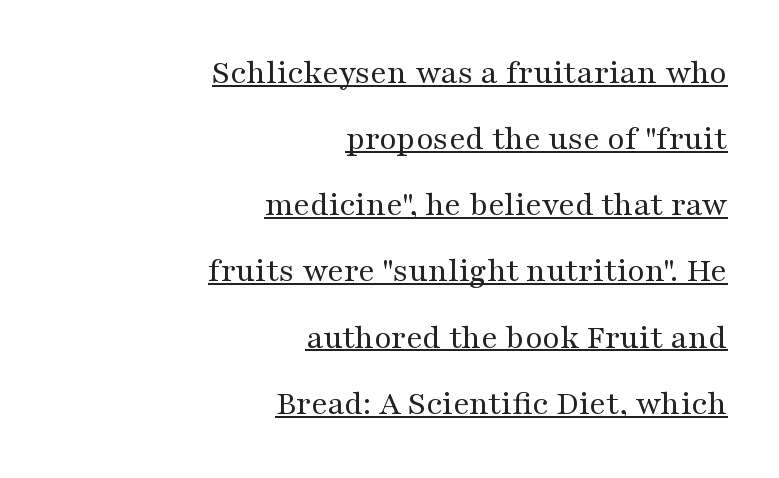
Q: Is the text bold? A: No.
Q: Is the text italic (slanted)? A: No, it is upright.
Q: Is the typeface a serif or a sans-serif typeface? A: Serif.
Q: Is the text underlined? A: Yes.
Q: How is the paragraph aligned? A: Right-aligned.
Q: Is the spacing between letters normal or unusually wide? A: Normal.
Q: Width (condensed, normal, or wide)? A: Wide.
Q: Stroke contrast? A: Medium.
Q: x-height? A: Medium.
Q: Monospaced? A: No.
